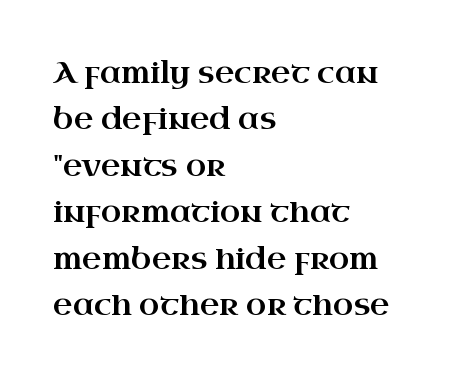
{"serif": "yes", "italic": "no", "width": "wide", "stroke_contrast": "high", "x_height": "small", "monospaced": "no", "underline": "no", "align": "left", "line_spacing": "normal", "line_spacing_ratio": 1.55, "letter_spacing": "normal", "letter_spacing_em": 0.0, "glyph_px": 30}
